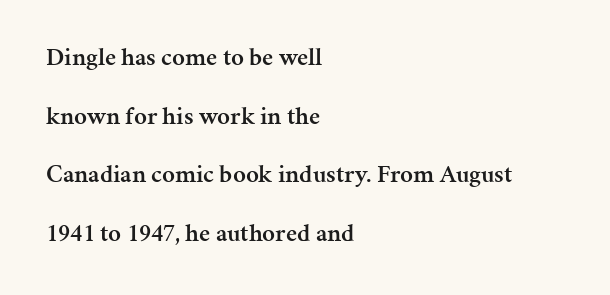
Q: Is the text bold? A: Semi-bold.
Q: Is the text italic (slanted)? A: No, it is upright.
Q: Is the text underlined? A: No.
Q: How is the paragraph aligned? A: Left-aligned.
Q: Is the spacing between letters normal or unusually wide? A: Normal.
Q: Is the spacing between lines tight, normal or loose? A: Loose.
